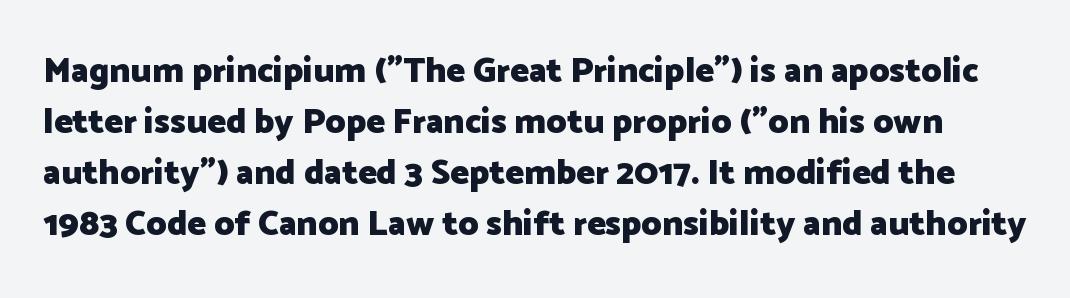
The face used here is proportionally spaced, like ordinary book or web type. Heavy-handed strokes throughout: this text is bold. It's the straight-up-and-down kind of type. Each row of text sits above clean, open space. Baseline-to-baseline distance is the conventional proportion of letter height. Compared with typical body copy, the letter spacing here is the same.
